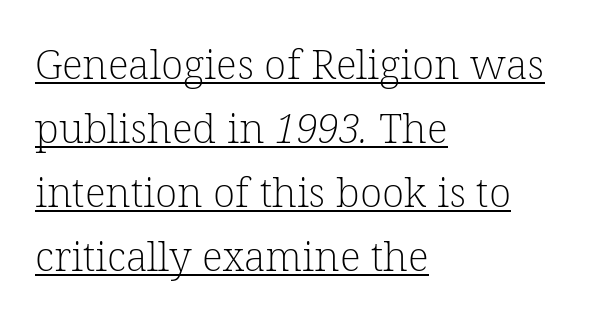
Q: Is the text bold? A: No.
Q: Is the typeface a serif or a sans-serif typeface? A: Serif.
Q: Is the text underlined? A: Yes.
Q: How is the paragraph aligned? A: Left-aligned.
Q: Is the spacing between letters normal or unusually wide? A: Normal.
Q: Is the spacing between lines tight, normal or loose? A: Normal.
Q: Width (condensed, normal, or wide)? A: Normal.
Q: Stroke contrast? A: Low.
Q: x-height? A: Medium.
Q: Monospaced? A: No.
